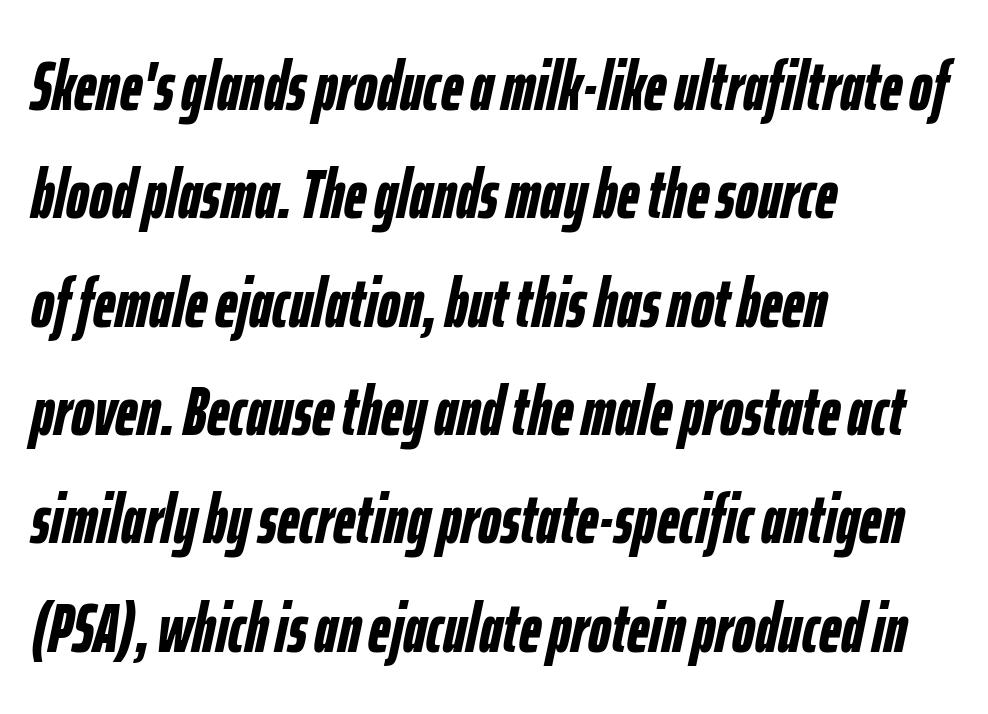
The image shows 69 px semibold, condensed type, italic (leaning right); set left-aligned, normal line spacing (1.57x), normal letter spacing, not underlined; low stroke contrast and a medium x-height.
